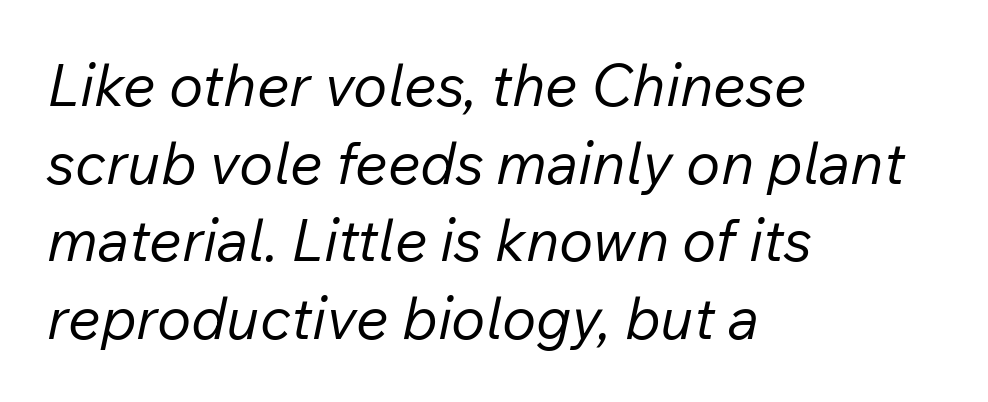
{"italic": "yes", "lean": "right", "slant_degrees": 12, "bold": "no", "weight": "regular", "width": "normal", "stroke_contrast": "low", "x_height": "medium", "monospaced": "no", "underline": "no", "align": "left", "line_spacing": "normal", "line_spacing_ratio": 1.34, "letter_spacing": "normal", "letter_spacing_em": 0.0, "glyph_px": 58}
